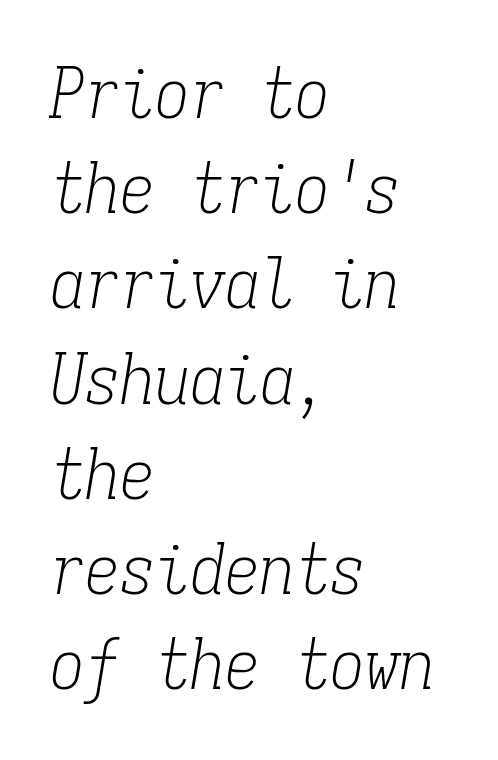
{"serif": "yes", "italic": "yes", "lean": "right", "slant_degrees": 9, "bold": "no", "weight": "light", "width": "condensed", "stroke_contrast": "low", "x_height": "medium", "monospaced": "yes", "underline": "no", "align": "left", "line_spacing": "normal", "line_spacing_ratio": 1.36, "letter_spacing": "normal", "letter_spacing_em": 0.0, "glyph_px": 70}
